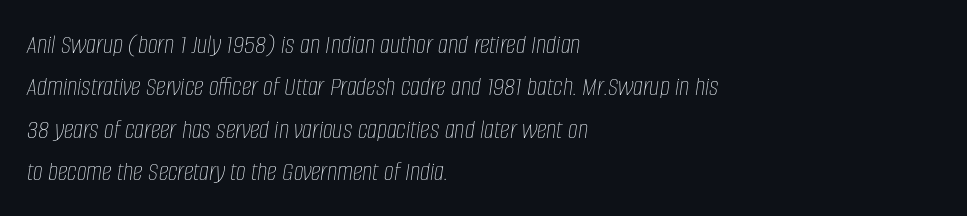
The image shows 28 px thin, condensed type, italic (leaning right); set left-aligned, normal line spacing (1.51x), normal letter spacing, not underlined; low stroke contrast and a large x-height.
